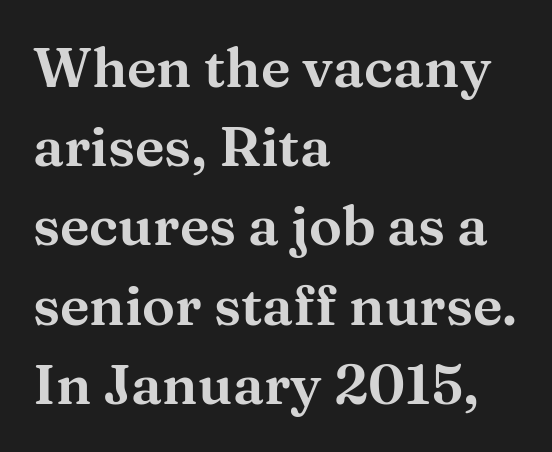
Q: Is the text italic (slanted)? A: No, it is upright.
Q: Is the typeface a serif or a sans-serif typeface? A: Serif.
Q: Is the text underlined? A: No.
Q: How is the paragraph aligned? A: Left-aligned.
Q: Is the spacing between letters normal or unusually wide? A: Normal.
Q: Is the spacing between lines tight, normal or loose? A: Normal.
Q: Width (condensed, normal, or wide)? A: Wide.
Q: Stroke contrast? A: Medium.
Q: x-height? A: Medium.
Q: Monospaced? A: No.
